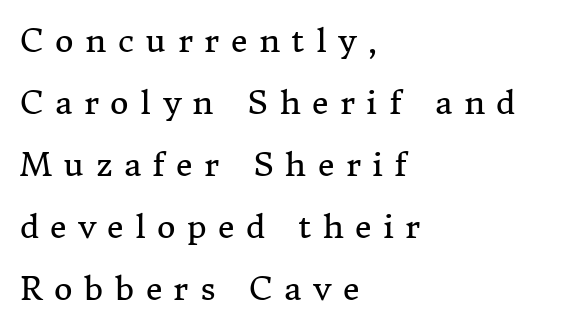
{"serif": "yes", "italic": "no", "bold": "no", "weight": "regular", "width": "normal", "stroke_contrast": "medium", "x_height": "medium", "monospaced": "no", "underline": "no", "align": "left", "line_spacing": "loose", "line_spacing_ratio": 1.94, "letter_spacing": "wide", "letter_spacing_em": 0.36, "glyph_px": 32}
